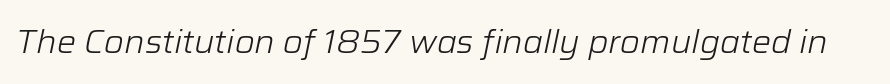
The image shows 32 px light type, italic (leaning right); set normal letter spacing, not underlined; low stroke contrast and a medium x-height.
